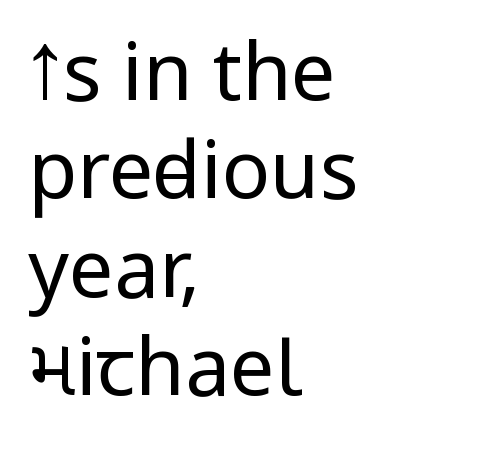
{"serif": "no", "italic": "no", "bold": "no", "weight": "regular", "width": "condensed", "stroke_contrast": "low", "x_height": "large", "monospaced": "no", "underline": "no", "align": "left", "line_spacing_ratio": 1.23, "letter_spacing": "normal", "letter_spacing_em": 0.0, "glyph_px": 80}
